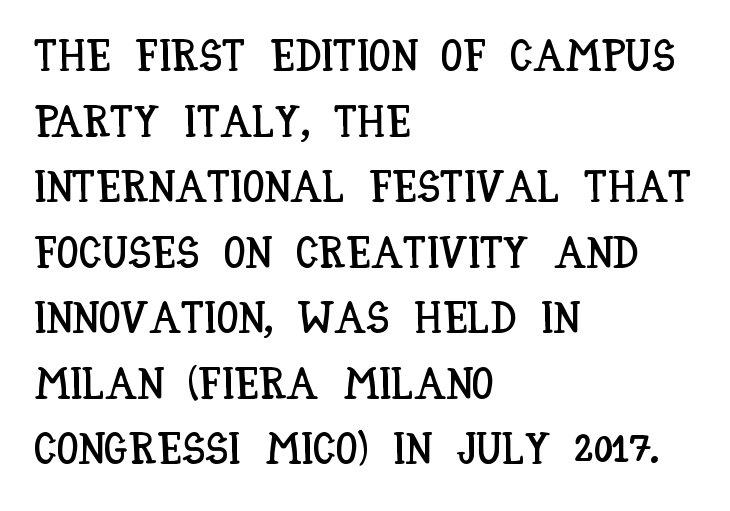
{"italic": "no", "width": "condensed", "stroke_contrast": "low", "x_height": "large", "monospaced": "no", "underline": "no", "align": "left", "line_spacing": "normal", "line_spacing_ratio": 1.49, "letter_spacing": "normal", "letter_spacing_em": 0.0, "glyph_px": 44}
